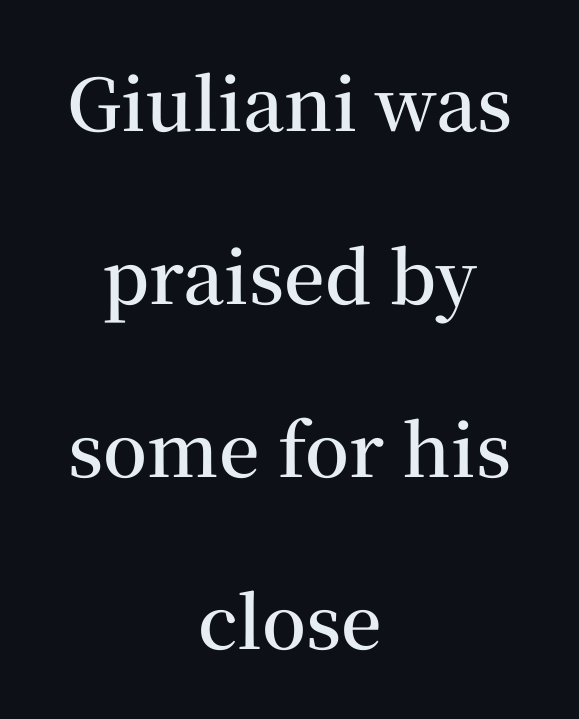
As a designer I'd log this as weight 600, semibold. Check the space under the baseline: it is left empty. Do the letters lean? They stand straight. I'd call this a serif setting — the letters wear small feet. The text block is weighted toward neither margin, spreading evenly from the middle. Note the varied advance widths — an 'i' is clearly narrower than an 'm'.
